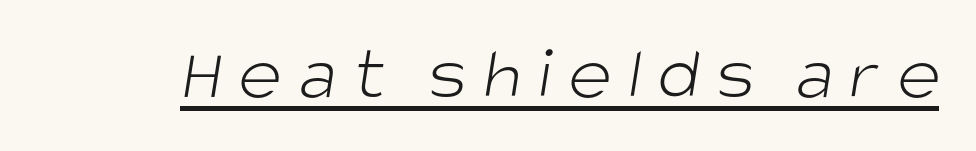
Each letter keeps its own natural width here, so spacing adapts to shape. The passage shown has open, widely tracked lettering throughout. Observe the absence of serifs on each vertical stroke in this sample. Weight: regular or lighter.
